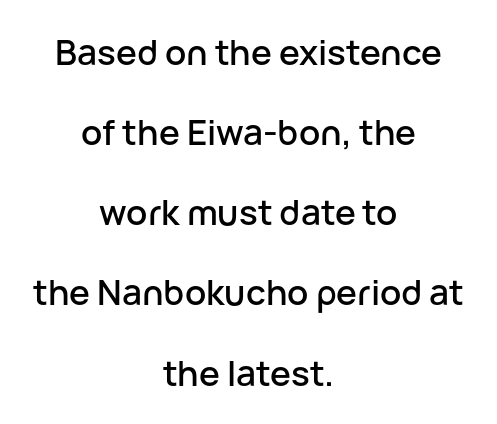
Unlike a traditional serif, this face leaves its strokes unadorned. The typography opts for an upright posture over an oblique one. A clean baseline with only descenders dipping below it. Note the varied advance widths — an 'i' is clearly narrower than an 'm'. Is the block centered? Yes — each line is placed symmetrically about the middle. One glance says open: line gaps are wider than usual.
